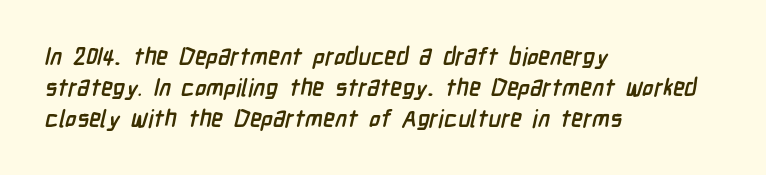
{"bold": "yes", "underline": "no", "align": "left", "line_spacing": "normal", "line_spacing_ratio": 1.29, "letter_spacing": "normal", "letter_spacing_em": 0.0, "glyph_px": 24}
